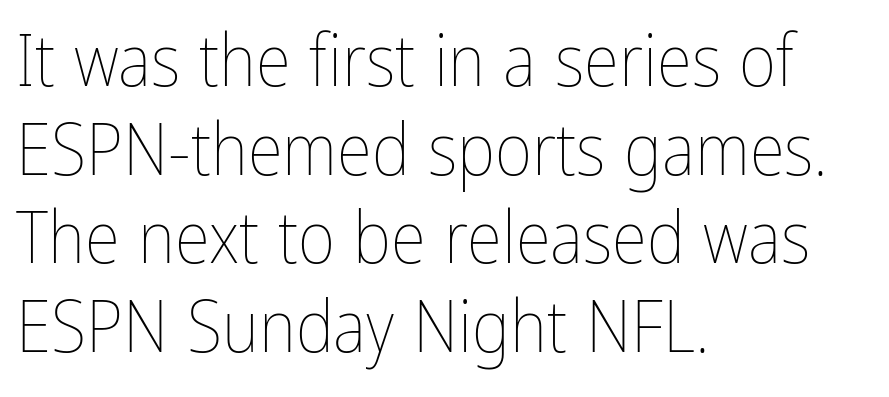
The image shows 72 px thin, condensed type, upright; set left-aligned, line spacing 1.23x, normal letter spacing, not underlined; low stroke contrast and a medium x-height.
